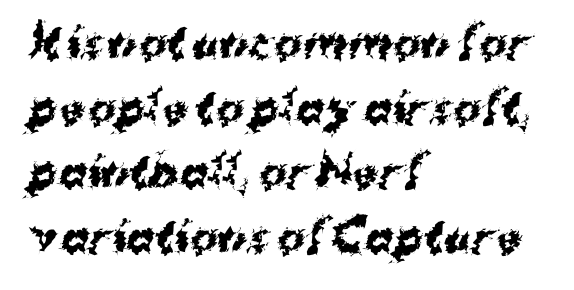
Q: Is the text bold? A: Yes.
Q: Is the typeface a serif or a sans-serif typeface? A: Sans-serif.
Q: Is the text underlined? A: No.
Q: How is the paragraph aligned? A: Left-aligned.
Q: Is the spacing between letters normal or unusually wide? A: Normal.
Q: Is the spacing between lines tight, normal or loose? A: Normal.
Q: Width (condensed, normal, or wide)? A: Normal.
Q: Stroke contrast? A: Medium.
Q: x-height? A: Medium.
Q: Monospaced? A: No.
